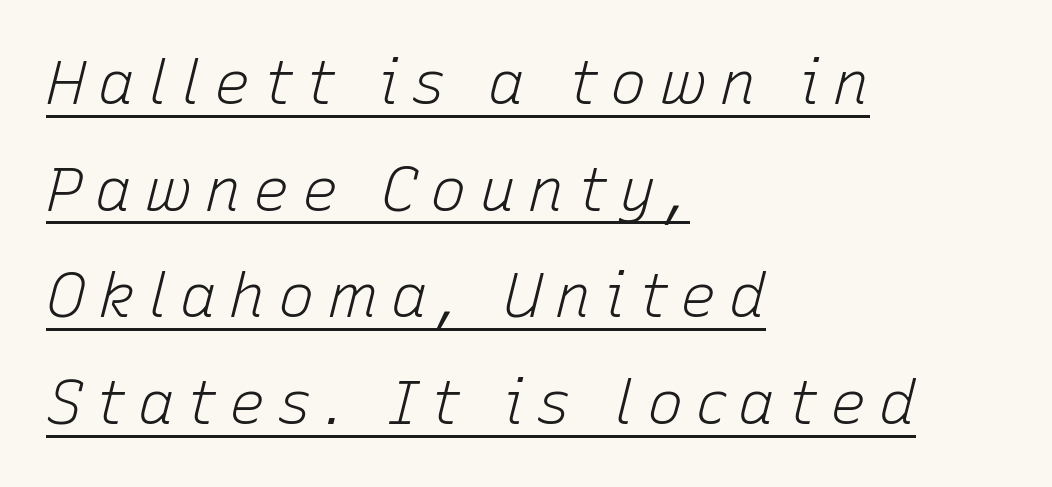
The image shows 61 px light type, italic (leaning right); set left-aligned, line spacing 1.75x, unusually wide letter spacing (+0.2 em), underlined; low stroke contrast and a medium x-height.
